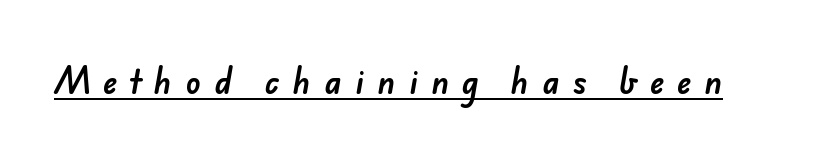
Q: Is the typeface a serif or a sans-serif typeface? A: Sans-serif.
Q: Is the text underlined? A: Yes.
Q: Is the spacing between letters normal or unusually wide? A: Unusually wide.
Q: Width (condensed, normal, or wide)? A: Normal.
Q: Stroke contrast? A: Low.
Q: x-height? A: Small.
Q: Monospaced? A: No.
